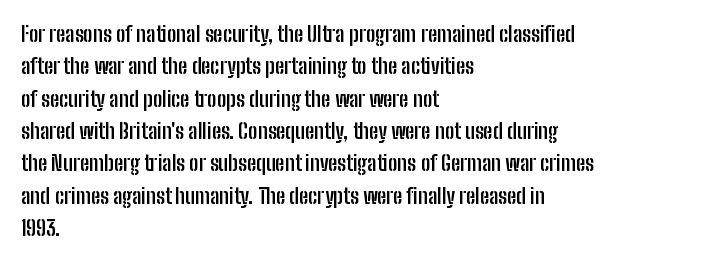
The image shows 21 px bold type, upright; set left-aligned, normal line spacing (1.54x), normal letter spacing, not underlined.
